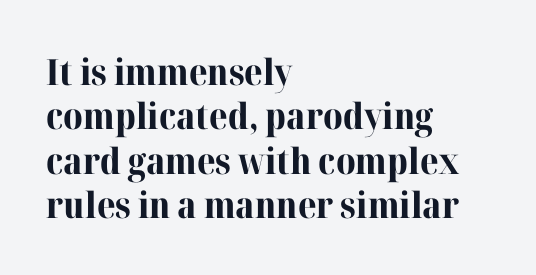
The image shows 36 px bold serif type, upright; set left-aligned, line spacing 1.23x, normal letter spacing, not underlined; high stroke contrast and a medium x-height.
